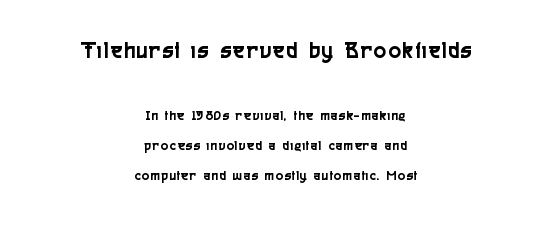
Is the block centered? Yes — each line is placed symmetrically about the middle. Descender tails drop into unmarked territory. Ascenders rise straight up at ninety degrees. Whoever set this chose breathing room over compactness in the vertical rhythm. The first block has been scaled up relative to the second.
